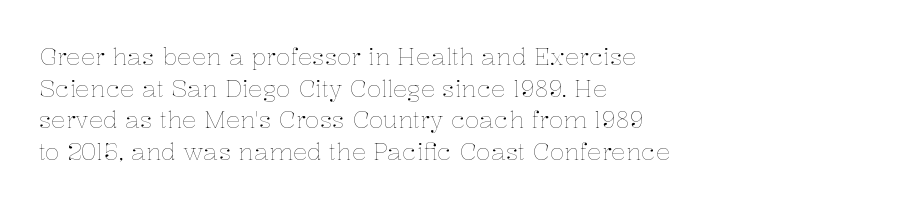
The image shows 24 px text type, upright; set left-aligned, normal line spacing (1.32x), normal letter spacing, not underlined.
